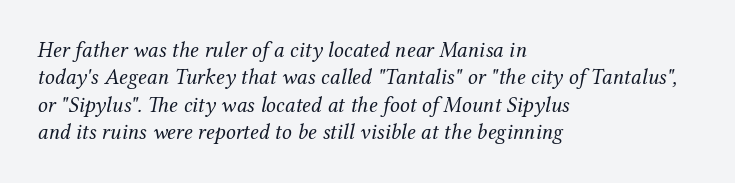
Honestly, the letter spacing is just normal — you wouldn't notice it. Caption: multi-line text, flush left, ragged right. Nobody drew a line under any word here. Successive baselines arrive at the customary interval.
